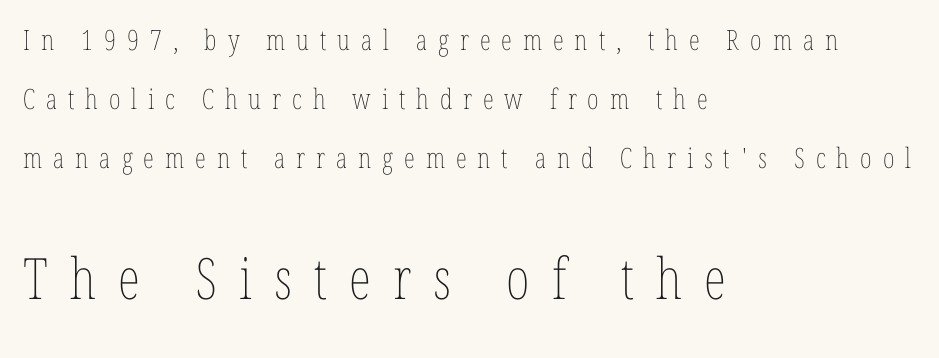
No italicization has been applied; the sample stays upright. Proportional: the letters do not fall into vertical columns. Heaviness? Minimal to ordinary, like unemphasized prose. The block of text is sparse from top to bottom, with ample space between rows. No word sits above an underline. Note: smaller setting up top, larger setting below.
